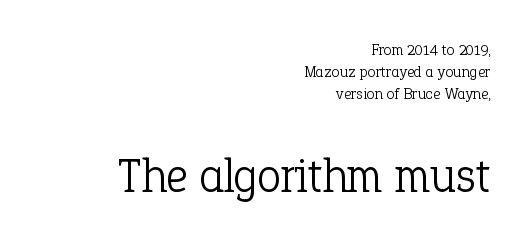
The image shows 48 px light serif type, upright; set right-aligned, normal line spacing (1.38x), normal letter spacing, not underlined; the second (bottom) block is 3.0x larger; low stroke contrast and a medium x-height.
